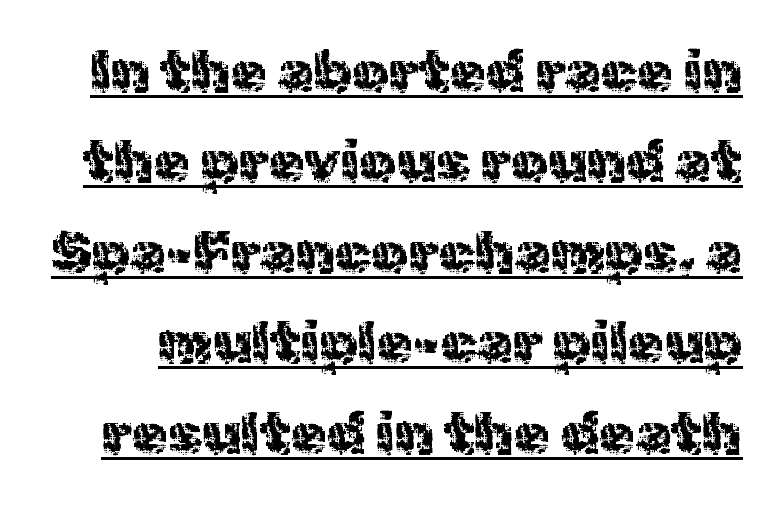
Q: Is the text italic (slanted)? A: No, it is upright.
Q: Is the typeface a serif or a sans-serif typeface? A: Sans-serif.
Q: Is the text underlined? A: Yes.
Q: Is the spacing between letters normal or unusually wide? A: Normal.
Q: Is the spacing between lines tight, normal or loose? A: Normal.
Q: Width (condensed, normal, or wide)? A: Normal.
Q: x-height? A: Medium.
Q: Monospaced? A: No.
